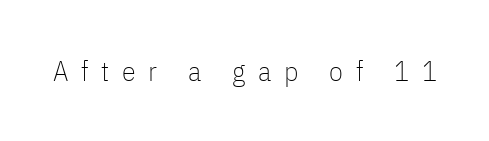
Unlike italic type, these characters show no tilt at all. The horizontal fit of the characters is loose and conspicuously gappy. Words float on clear page, feet unadorned. A sans-serif font was chosen for this passage. Summary of weight: not heavy and not bold. Is this a fixed-width face? No — the glyphs have proportional, varying widths.
